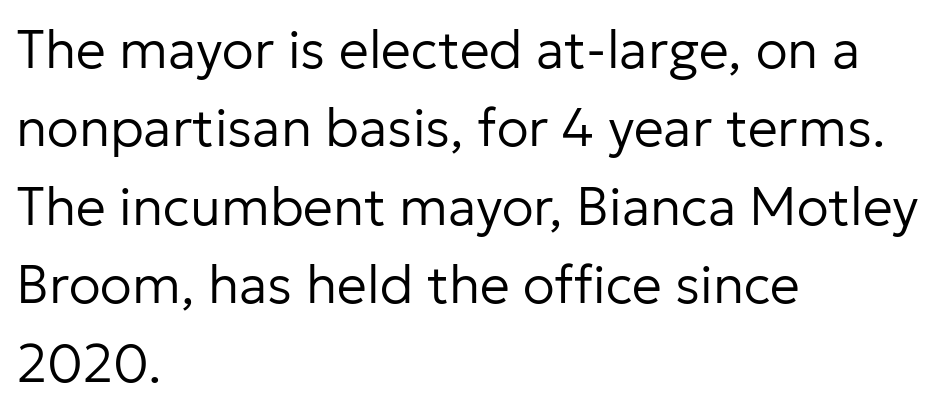
The baseline area is clear. No italicization has been applied; the sample stays upright. This is sans-serif lettering, the kind often seen on screens and signage. The lines sit at an ordinary, default distance from one another. Observe the ordinary spacing: letters are neighbours, not strangers.
